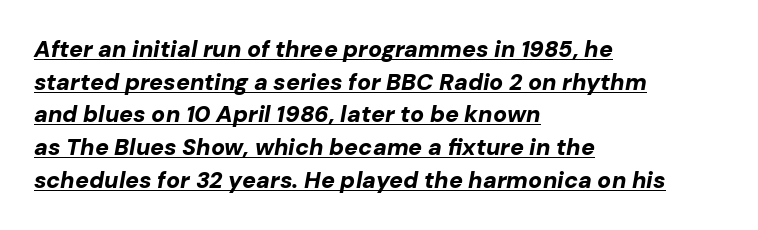
{"italic": "yes", "lean": "right", "slant_degrees": 10, "bold": "yes", "underline": "yes", "align": "left", "line_spacing": "normal", "line_spacing_ratio": 1.42, "letter_spacing": "normal", "letter_spacing_em": 0.0, "glyph_px": 23}
